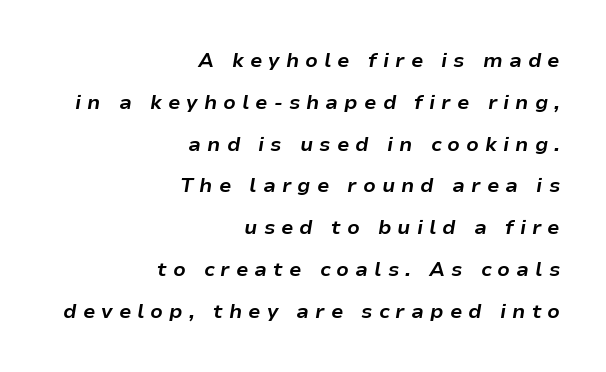
The image shows 20 px bold type, italic (leaning right); set right-aligned, loose line spacing (2.09x), unusually wide letter spacing (+0.3 em), not underlined.
